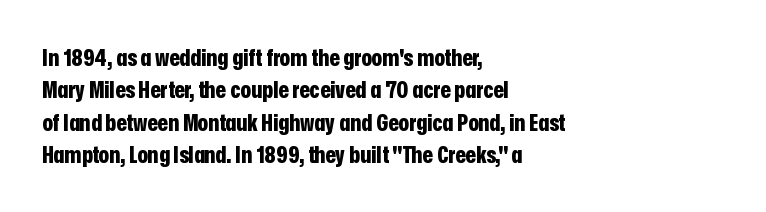
The image shows 24 px bold type, upright; set left-aligned, normal line spacing (1.35x), normal letter spacing, not underlined.
